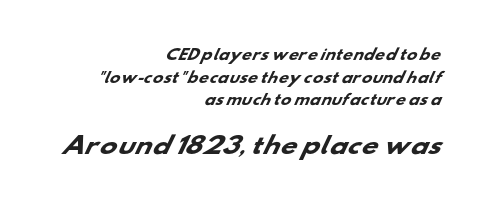
The image shows 23 px bold type; set right-aligned, normal line spacing (1.62x), normal letter spacing, not underlined; the second (bottom) block is 1.64x larger.
